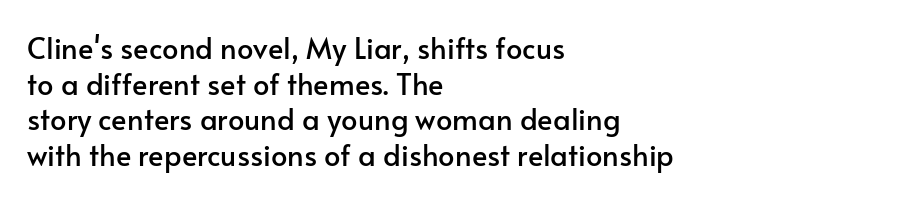
The letters advance in unequal steps, a hallmark of proportional type. The area under the type is left untouched. Left-aligned paragraph, ragged on the right. Default kerning and tracking; the words read as compact shapes. What kind of face is this? One without serifs — a sans. The letters stand straight up with perfectly vertical stems.
